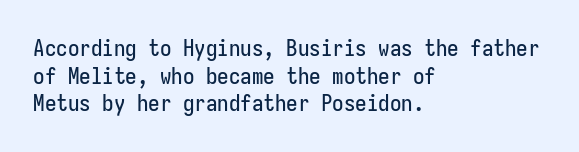
{"italic": "no", "underline": "no", "align": "left", "line_spacing_ratio": 1.2, "letter_spacing": "normal", "letter_spacing_em": 0.0, "glyph_px": 23}
